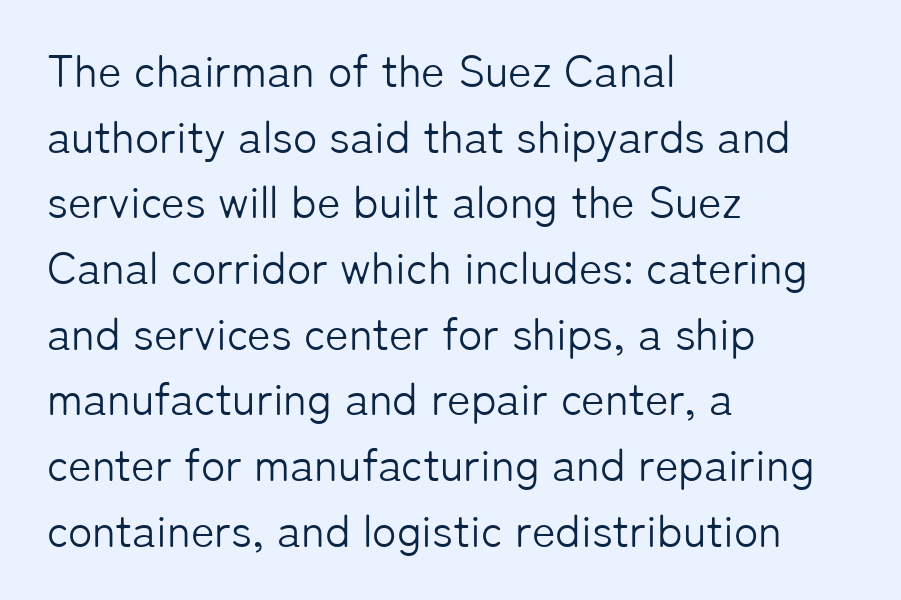
{"serif": "no", "italic": "no", "bold": "no", "weight": "light", "width": "normal", "stroke_contrast": "low", "x_height": "medium", "monospaced": "no", "underline": "no", "align": "left", "line_spacing": "normal", "line_spacing_ratio": 1.46, "letter_spacing": "normal", "letter_spacing_em": 0.0, "glyph_px": 45}
